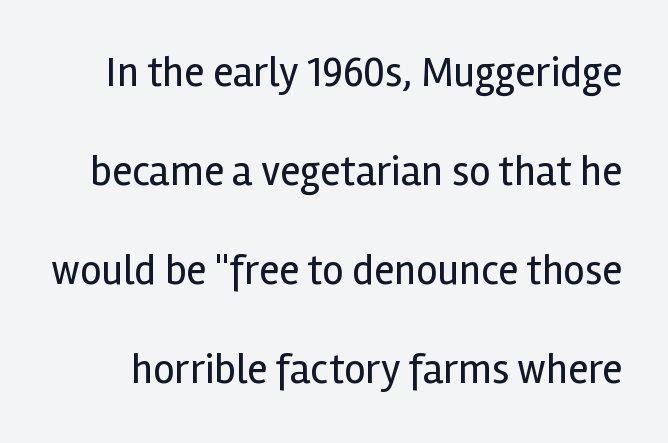
Q: Is the text bold? A: No.
Q: Is the text italic (slanted)? A: No, it is upright.
Q: Is the typeface a serif or a sans-serif typeface? A: Sans-serif.
Q: Is the text underlined? A: No.
Q: Is the spacing between letters normal or unusually wide? A: Normal.
Q: Is the spacing between lines tight, normal or loose? A: Loose.
Q: Width (condensed, normal, or wide)? A: Normal.
Q: x-height? A: Medium.
Q: Monospaced? A: No.
